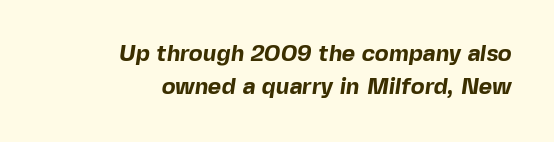
{"bold": "yes", "underline": "no", "align": "right", "line_spacing": "normal", "line_spacing_ratio": 1.42, "letter_spacing": "normal", "letter_spacing_em": 0.0, "glyph_px": 23}
